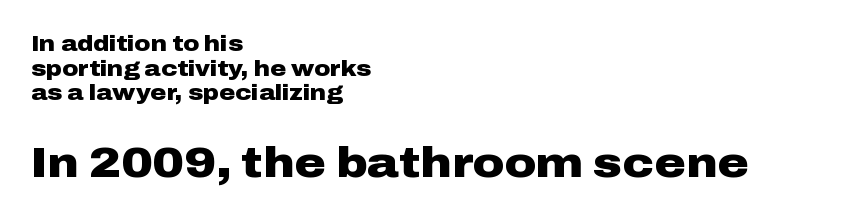
How would I describe the line gaps? Narrow and economical. The paragraph shown leans on its left margin. Rule under the text: the space is simply empty. Observe the ordinary spacing: letters are neighbours, not strangers. This layout puts the modest block above and the oversized block below.
